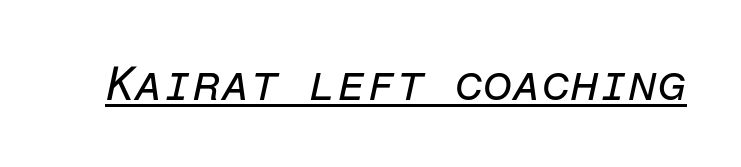
{"italic": "yes", "lean": "right", "slant_degrees": 12, "bold": "no", "weight": "regular", "width": "normal", "stroke_contrast": "low", "x_height": "medium", "monospaced": "yes", "underline": "yes", "letter_spacing": "normal", "letter_spacing_em": 0.0, "glyph_px": 47}
